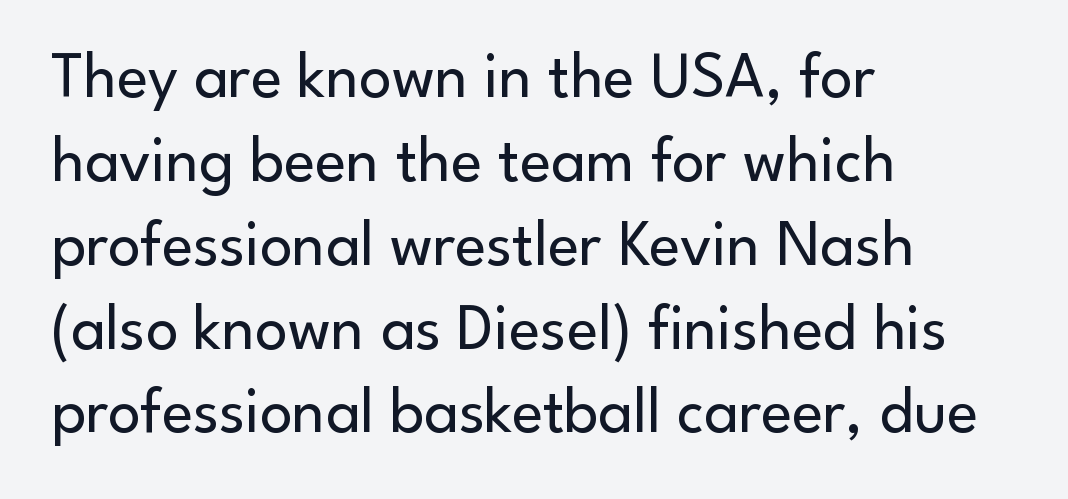
Q: Is the text bold? A: No.
Q: Is the text italic (slanted)? A: No, it is upright.
Q: Is the typeface a serif or a sans-serif typeface? A: Sans-serif.
Q: Is the text underlined? A: No.
Q: How is the paragraph aligned? A: Left-aligned.
Q: Is the spacing between letters normal or unusually wide? A: Normal.
Q: Is the spacing between lines tight, normal or loose? A: Normal.
Q: Width (condensed, normal, or wide)? A: Normal.
Q: Stroke contrast? A: Low.
Q: x-height? A: Small.
Q: Monospaced? A: No.
